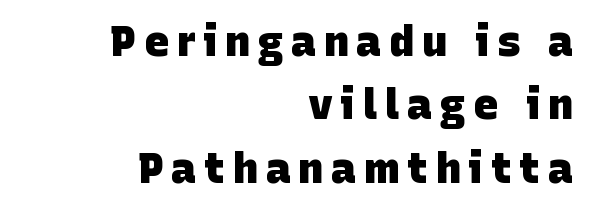
Q: Is the text bold? A: Yes.
Q: Is the typeface a serif or a sans-serif typeface? A: Sans-serif.
Q: Is the text underlined? A: No.
Q: How is the paragraph aligned? A: Right-aligned.
Q: Is the spacing between lines tight, normal or loose? A: Normal.
Q: Width (condensed, normal, or wide)? A: Normal.
Q: Stroke contrast? A: Low.
Q: x-height? A: Large.
Q: Monospaced? A: No.
